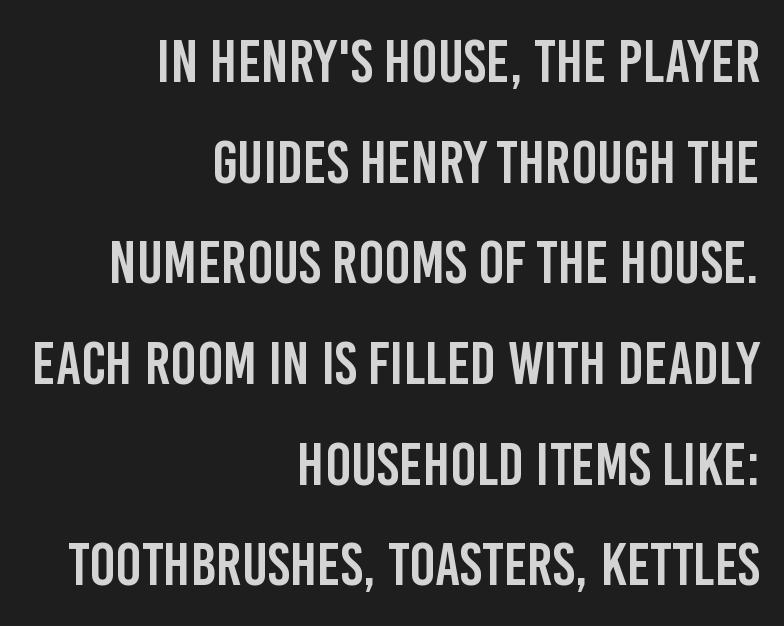
The image shows 61 px condensed sans-serif type, upright; set right-aligned, normal line spacing (1.65x), normal letter spacing, not underlined; low stroke contrast and a large x-height.
